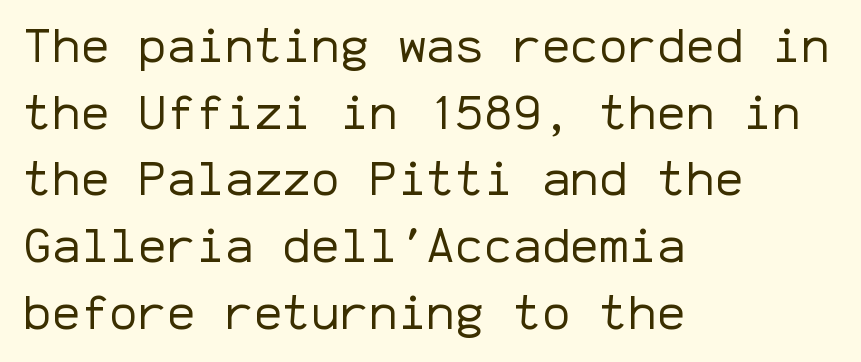
No chunkiness to these letters — they're not bold. The text block is weighted toward the left margin, trailing off unevenly rightward. Nothing unusual about the tracking: characters are spaced as the font intends. Underline: absent.
